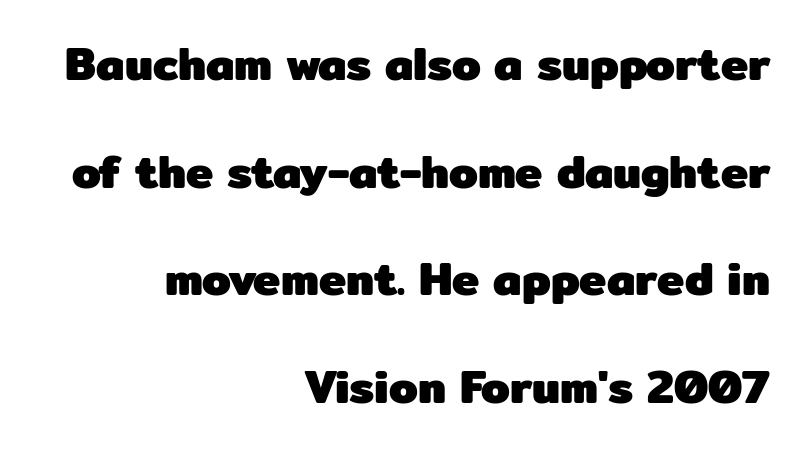
{"serif": "no", "italic": "no", "bold": "yes", "weight": "heavy", "width": "normal", "stroke_contrast": "low", "x_height": "medium", "monospaced": "no", "underline": "no", "align": "right", "line_spacing": "loose", "line_spacing_ratio": 2.34, "letter_spacing": "normal", "letter_spacing_em": 0.0, "glyph_px": 46}
